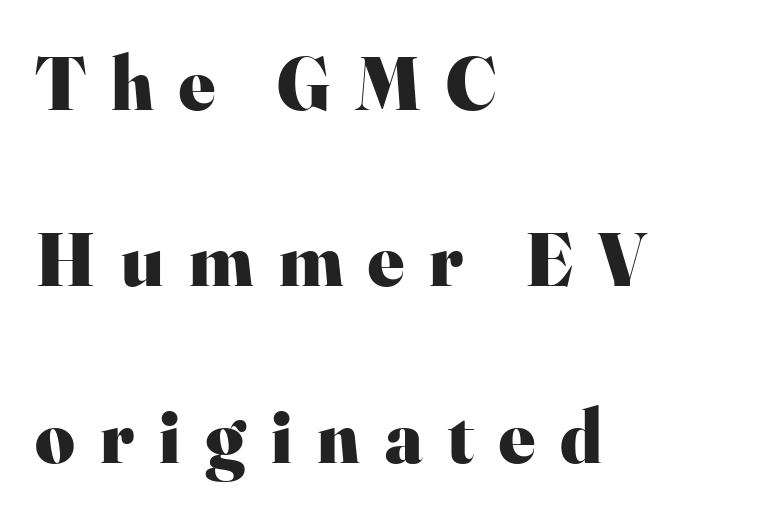
The image shows 76 px heavy serif type, upright; set left-aligned, loose line spacing (2.32x), unusually wide letter spacing (+0.33 em), not underlined; high stroke contrast and a small x-height.
